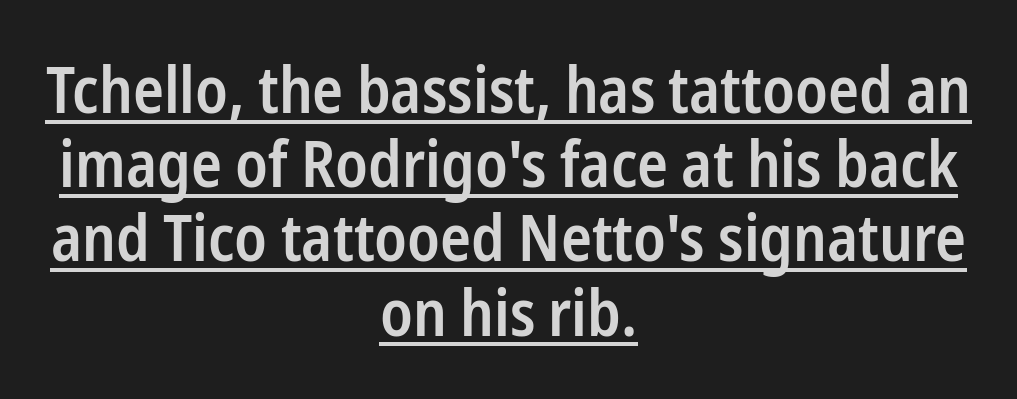
The image shows 64 px semibold, condensed sans-serif type, upright; set centered, line spacing 1.16x, normal letter spacing, underlined; low stroke contrast and a medium x-height.
